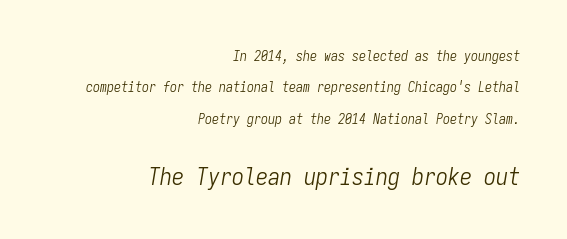
{"italic": "yes", "lean": "right", "slant_degrees": 9, "bold": "no", "underline": "no", "align": "right", "line_spacing": "loose", "line_spacing_ratio": 2.25, "letter_spacing": "normal", "letter_spacing_em": 0.0, "larger_block": "second", "size_ratio": 1.71, "glyph_px": 24}
